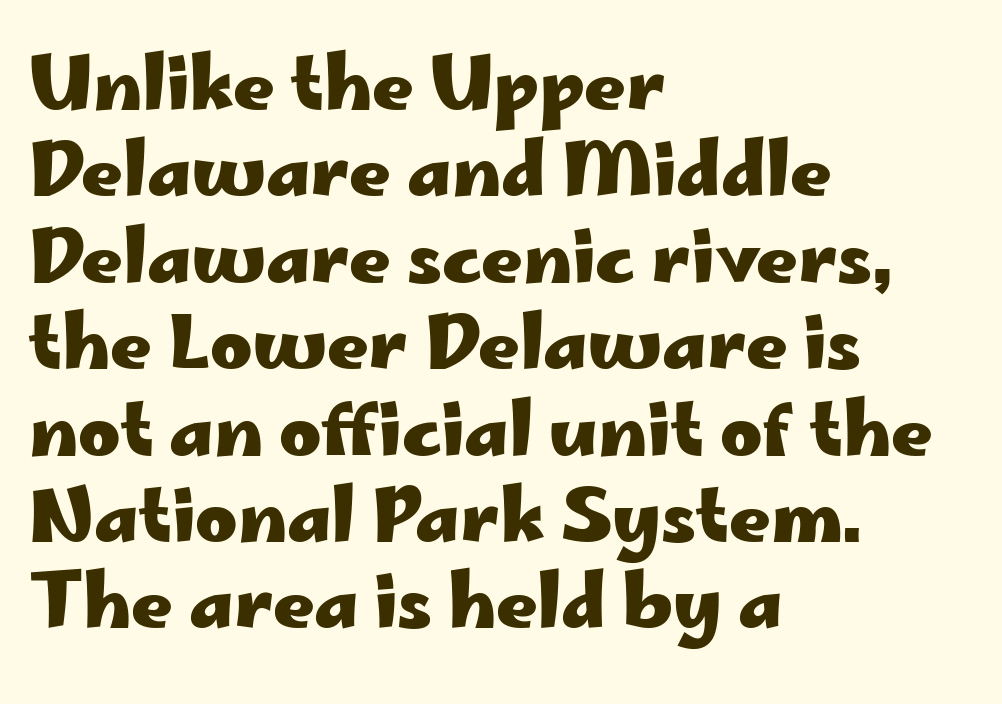
Q: Is the text bold? A: Yes.
Q: Is the text italic (slanted)? A: No, it is upright.
Q: Is the typeface a serif or a sans-serif typeface? A: Sans-serif.
Q: Is the text underlined? A: No.
Q: How is the paragraph aligned? A: Left-aligned.
Q: Is the spacing between letters normal or unusually wide? A: Normal.
Q: Width (condensed, normal, or wide)? A: Wide.
Q: Stroke contrast? A: Low.
Q: x-height? A: Small.
Q: Monospaced? A: No.
